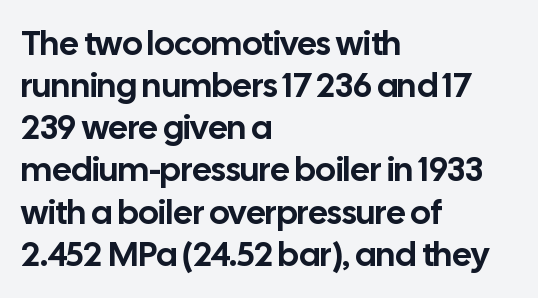
{"serif": "no", "italic": "no", "width": "normal", "stroke_contrast": "low", "x_height": "medium", "monospaced": "no", "underline": "no", "align": "left", "line_spacing_ratio": 1.24, "letter_spacing": "normal", "letter_spacing_em": 0.0, "glyph_px": 34}
